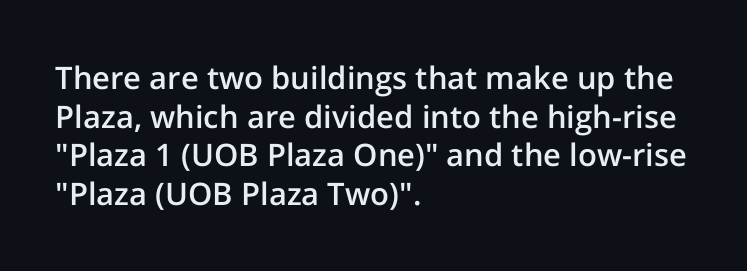
{"serif": "no", "italic": "no", "bold": "semi", "weight": "semibold", "width": "normal", "stroke_contrast": "low", "x_height": "medium", "monospaced": "no", "underline": "no", "align": "left", "line_spacing": "normal", "line_spacing_ratio": 1.25, "letter_spacing": "normal", "letter_spacing_em": 0.0, "glyph_px": 31}
